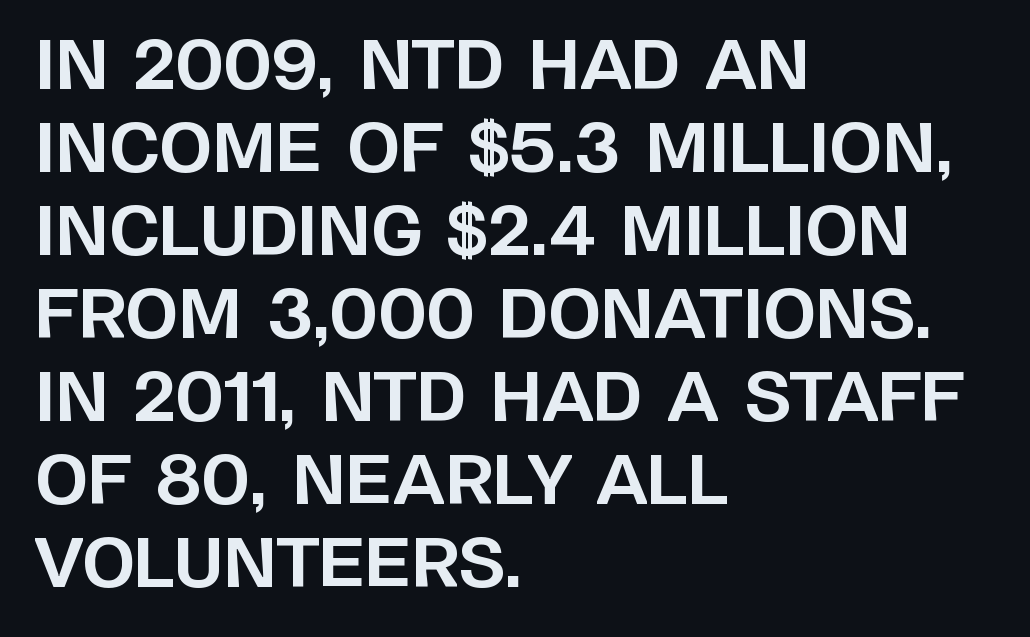
Q: Is the text bold? A: Yes.
Q: Is the text italic (slanted)? A: No, it is upright.
Q: Is the typeface a serif or a sans-serif typeface? A: Sans-serif.
Q: Is the text underlined? A: No.
Q: How is the paragraph aligned? A: Left-aligned.
Q: Is the spacing between letters normal or unusually wide? A: Normal.
Q: Width (condensed, normal, or wide)? A: Normal.
Q: Stroke contrast? A: Low.
Q: x-height? A: Large.
Q: Monospaced? A: No.
